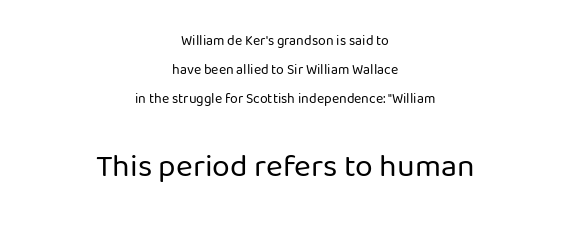
The image shows 32 px regular-weight sans-serif type, upright; set centered, loose line spacing (2.06x), normal letter spacing, not underlined; the second (bottom) block is 2.29x larger; low stroke contrast and a medium x-height.
